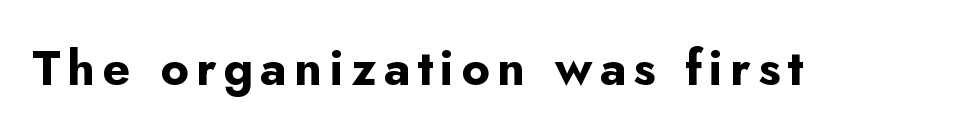
The image shows 49 px bold sans-serif type, upright; set not underlined; low stroke contrast and a small x-height.
